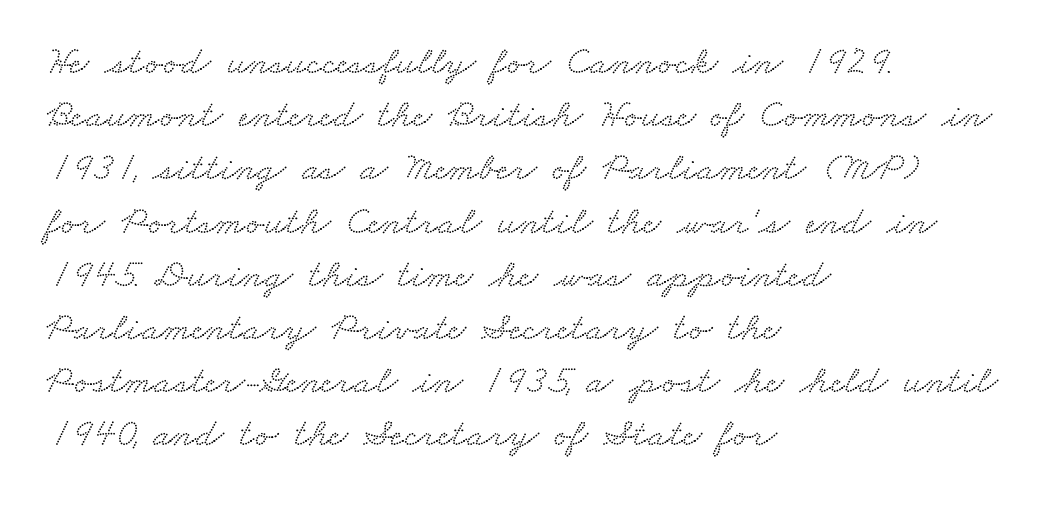
The image shows 40 px wide type; set left-aligned, normal line spacing (1.33x), normal letter spacing, not underlined; low stroke contrast and a small x-height.
